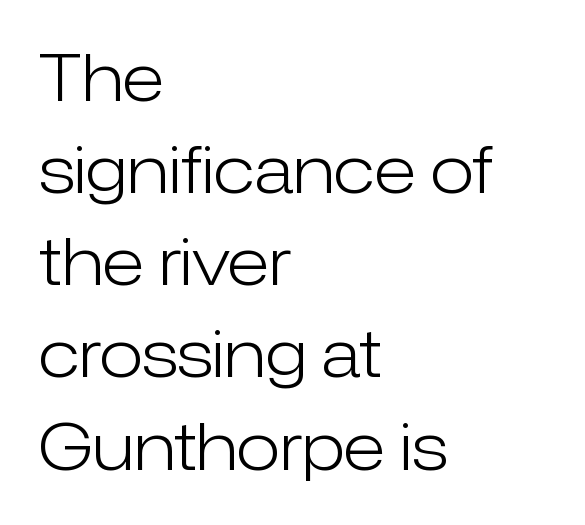
{"serif": "no", "italic": "no", "bold": "no", "weight": "light", "width": "normal", "stroke_contrast": "low", "x_height": "medium", "monospaced": "no", "underline": "no", "align": "left", "line_spacing": "normal", "line_spacing_ratio": 1.44, "letter_spacing": "normal", "letter_spacing_em": 0.0, "glyph_px": 64}
